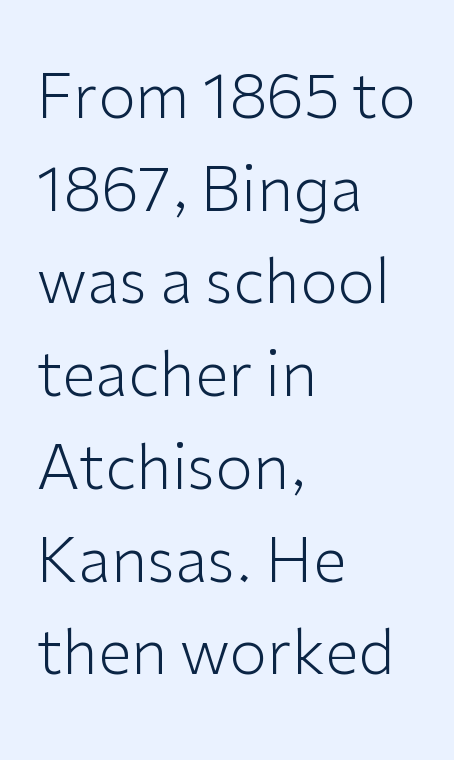
The image shows 61 px light sans-serif type, upright; set left-aligned, normal line spacing (1.52x), normal letter spacing, not underlined; low stroke contrast and a medium x-height.
